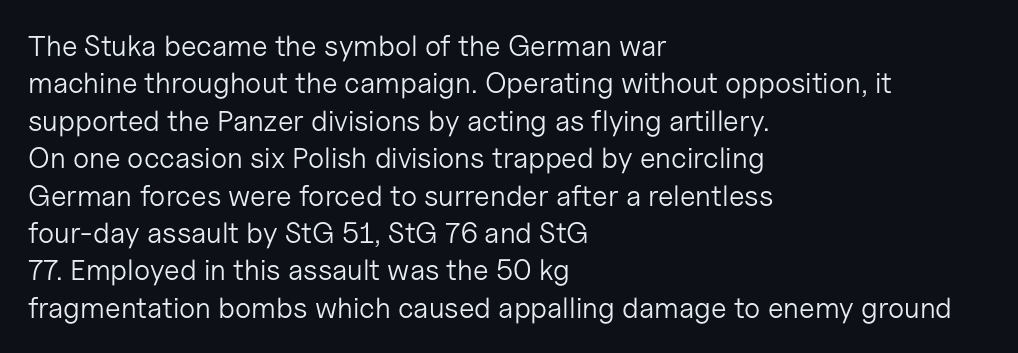
Q: Is the text bold? A: No.
Q: Is the text italic (slanted)? A: No, it is upright.
Q: Is the typeface a serif or a sans-serif typeface? A: Sans-serif.
Q: Is the text underlined? A: No.
Q: How is the paragraph aligned? A: Left-aligned.
Q: Is the spacing between letters normal or unusually wide? A: Normal.
Q: Is the spacing between lines tight, normal or loose? A: Normal.
Q: Width (condensed, normal, or wide)? A: Normal.
Q: Stroke contrast? A: Low.
Q: x-height? A: Medium.
Q: Monospaced? A: No.
